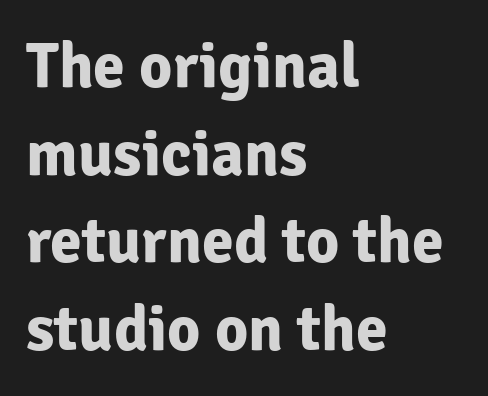
Lines of text with bare space underneath. You can tell from the bare stems that sans-serif type was used. These words are printed bold, with thick strokes throughout. You could call the tracking neutral — neither tight nor loose. Summary of vertical rhythm: regular, with standard interline spacing.
